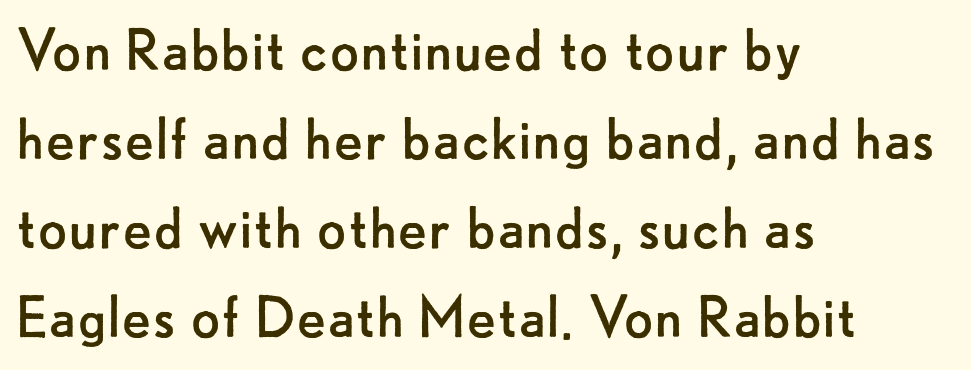
{"serif": "no", "italic": "no", "bold": "no", "weight": "regular", "width": "normal", "stroke_contrast": "low", "x_height": "small", "monospaced": "no", "underline": "no", "align": "left", "line_spacing": "normal", "line_spacing_ratio": 1.29, "letter_spacing": "normal", "letter_spacing_em": 0.0, "glyph_px": 69}
